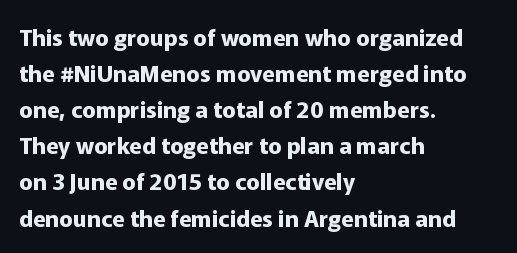
{"italic": "no", "bold": "yes", "underline": "no", "align": "left", "line_spacing": "normal", "line_spacing_ratio": 1.57, "letter_spacing": "normal", "letter_spacing_em": 0.0, "glyph_px": 23}
